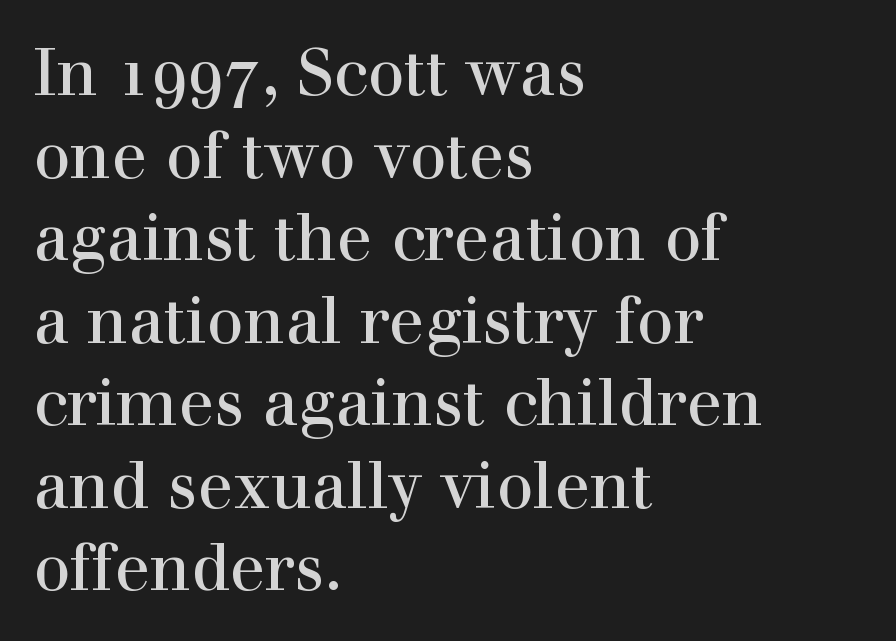
{"serif": "yes", "italic": "no", "width": "normal", "x_height": "medium", "monospaced": "no", "underline": "no", "align": "left", "line_spacing": "normal", "line_spacing_ratio": 1.27, "letter_spacing": "normal", "letter_spacing_em": 0.0, "glyph_px": 65}
